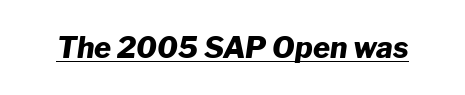
Q: Is the text bold? A: Yes.
Q: Is the text italic (slanted)? A: Yes, it leans right by about 8 degrees.
Q: Is the text underlined? A: Yes.
Q: Is the spacing between letters normal or unusually wide? A: Normal.
Q: Width (condensed, normal, or wide)? A: Normal.
Q: Stroke contrast? A: Low.
Q: x-height? A: Medium.
Q: Monospaced? A: No.
